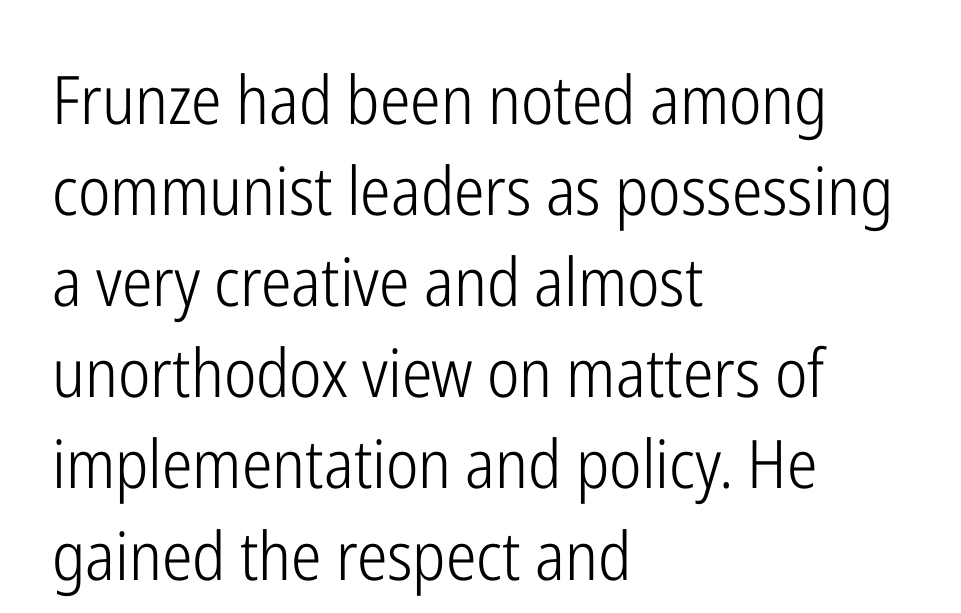
Q: Is the text bold? A: No.
Q: Is the text italic (slanted)? A: No, it is upright.
Q: Is the typeface a serif or a sans-serif typeface? A: Sans-serif.
Q: Is the text underlined? A: No.
Q: How is the paragraph aligned? A: Left-aligned.
Q: Is the spacing between letters normal or unusually wide? A: Normal.
Q: Is the spacing between lines tight, normal or loose? A: Normal.
Q: Width (condensed, normal, or wide)? A: Condensed.
Q: Stroke contrast? A: Low.
Q: x-height? A: Medium.
Q: Monospaced? A: No.
